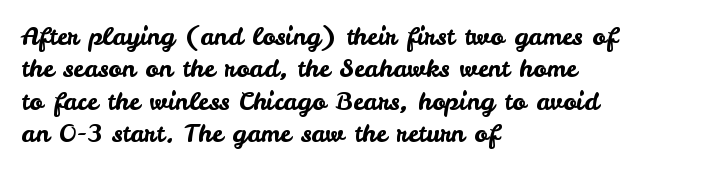
{"underline": "no", "align": "left", "line_spacing": "normal", "line_spacing_ratio": 1.3, "letter_spacing": "normal", "letter_spacing_em": 0.0, "glyph_px": 25}
